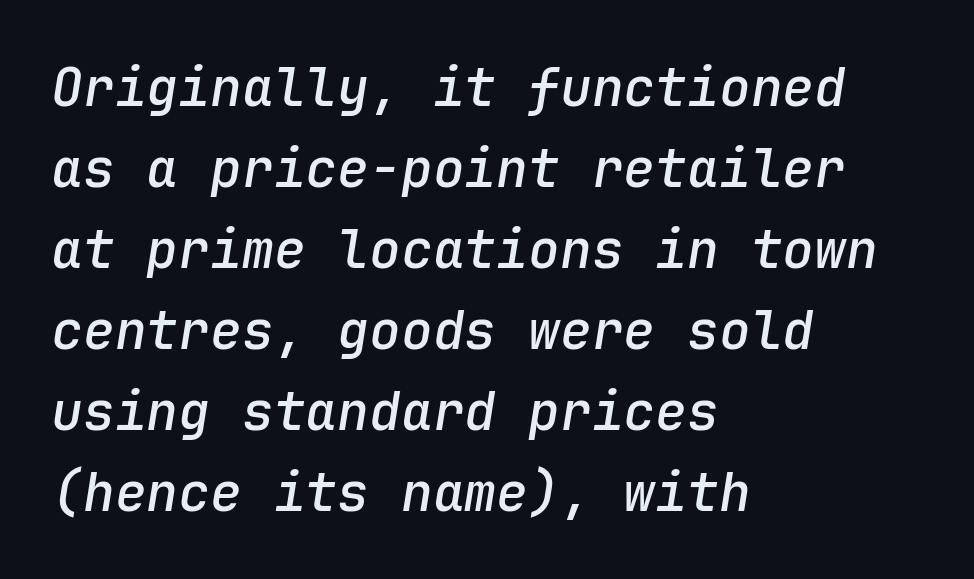
{"italic": "yes", "lean": "right", "slant_degrees": 9, "bold": "semi", "weight": "semibold", "width": "normal", "stroke_contrast": "low", "x_height": "medium", "monospaced": "yes", "underline": "no", "align": "left", "line_spacing": "normal", "line_spacing_ratio": 1.53, "letter_spacing": "normal", "letter_spacing_em": 0.0, "glyph_px": 53}
